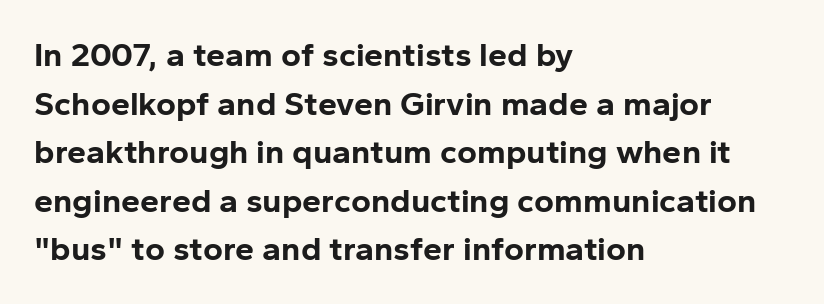
Q: Is the text bold? A: Yes.
Q: Is the text italic (slanted)? A: No, it is upright.
Q: Is the typeface a serif or a sans-serif typeface? A: Sans-serif.
Q: Is the text underlined? A: No.
Q: How is the paragraph aligned? A: Left-aligned.
Q: Is the spacing between letters normal or unusually wide? A: Normal.
Q: Is the spacing between lines tight, normal or loose? A: Normal.
Q: Width (condensed, normal, or wide)? A: Normal.
Q: Stroke contrast? A: Low.
Q: x-height? A: Medium.
Q: Monospaced? A: No.
